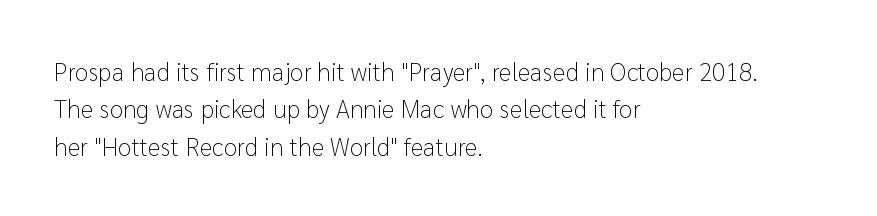
{"italic": "no", "bold": "no", "underline": "no", "align": "left", "line_spacing": "normal", "line_spacing_ratio": 1.5, "letter_spacing": "normal", "letter_spacing_em": 0.0, "glyph_px": 25}
